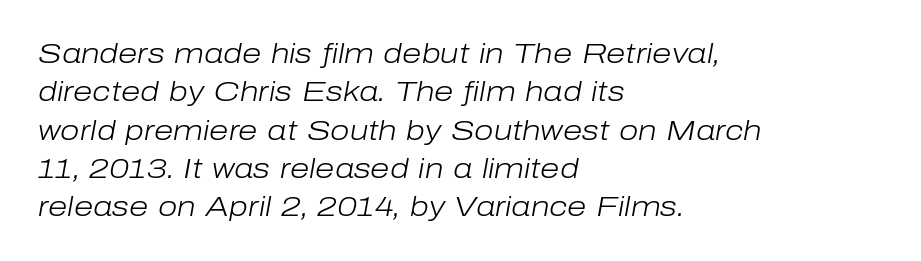
An italicized treatment has been applied to the whole sample. Spacing between characters is what you'd get straight out of the box. A student would call this left alignment; a typographer would say flush left, rag right. Vertical stems look standard width or narrower in stroke. Here the designer chose a conventional face with non-uniform glyph widths.
